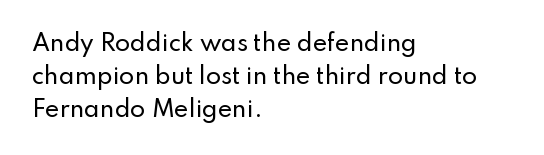
Q: Is the text italic (slanted)? A: No, it is upright.
Q: Is the text underlined? A: No.
Q: How is the paragraph aligned? A: Left-aligned.
Q: Is the spacing between letters normal or unusually wide? A: Normal.
Q: Is the spacing between lines tight, normal or loose? A: Normal.
